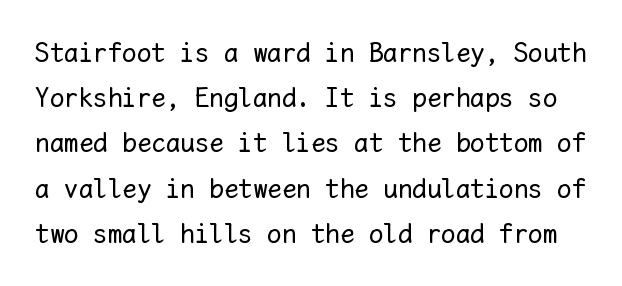
Looks like terminal output: every glyph gets an equal slot. Anything drawn beneath the words? Only blank space. Spacing between characters is what you'd get straight out of the box. Weight: not bold — regular or lighter. The typography opts for an upright posture over an oblique one.
